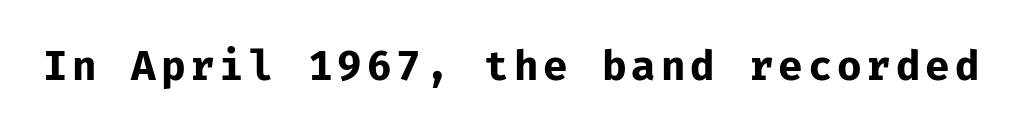
{"serif": "no", "italic": "no", "bold": "yes", "weight": "bold", "width": "normal", "stroke_contrast": "low", "x_height": "medium", "monospaced": "yes", "underline": "no", "glyph_px": 40}
